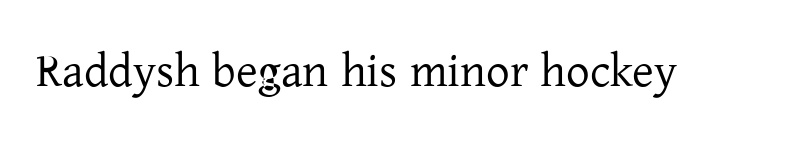
{"serif": "yes", "italic": "no", "width": "normal", "stroke_contrast": "low", "x_height": "medium", "monospaced": "no", "underline": "no", "letter_spacing": "normal", "letter_spacing_em": 0.0, "glyph_px": 47}
